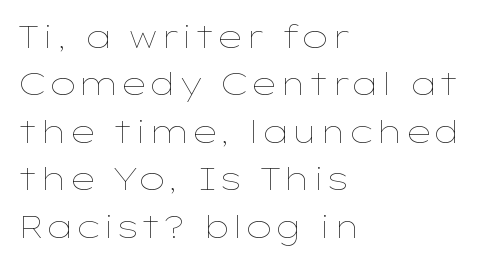
{"italic": "no", "bold": "no", "weight": "thin", "width": "wide", "stroke_contrast": "low", "x_height": "medium", "monospaced": "no", "underline": "no", "align": "left", "line_spacing": "normal", "line_spacing_ratio": 1.53, "letter_spacing": "normal", "letter_spacing_em": 0.0, "glyph_px": 31}
